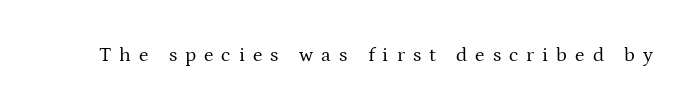
Q: Is the text bold? A: No.
Q: Is the text italic (slanted)? A: No, it is upright.
Q: Is the text underlined? A: No.
Q: Is the spacing between letters normal or unusually wide? A: Unusually wide.
